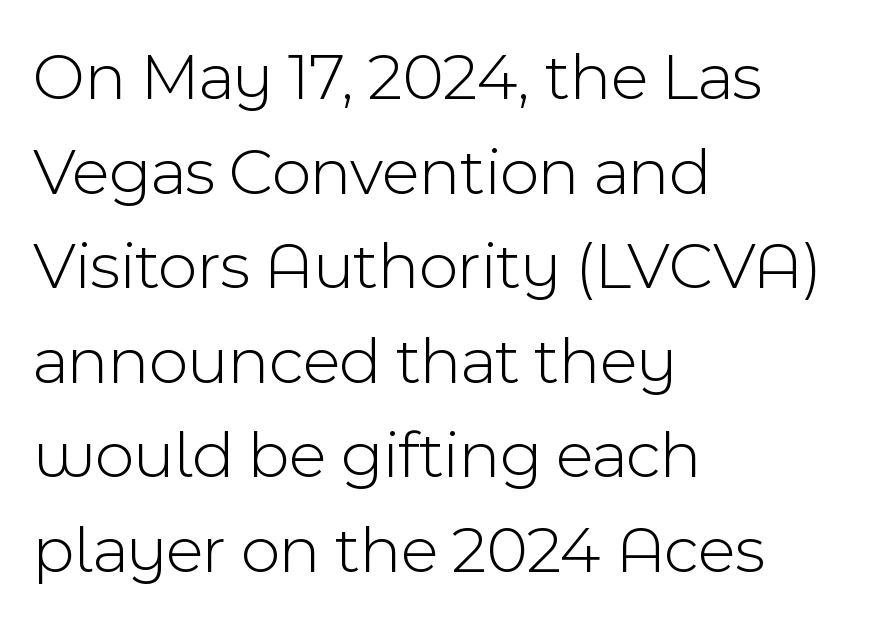
This sample uses an upright cut, with every glyph sitting square on the baseline. Alignment: flush left. The face used here is proportionally spaced, like ordinary book or web type. What's the leading like? Ordinary, nothing unusual. Anything drawn beneath the words? Only blank space. Font category for this specimen: sans-serif.
